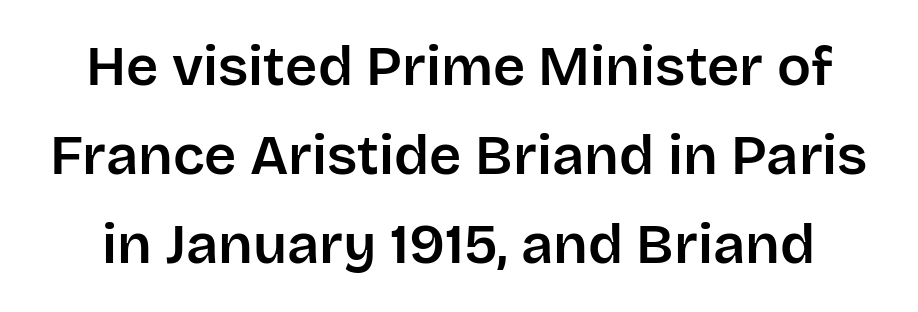
{"serif": "no", "italic": "no", "width": "normal", "stroke_contrast": "low", "x_height": "large", "monospaced": "no", "underline": "no", "line_spacing": "normal", "line_spacing_ratio": 1.59, "letter_spacing": "normal", "letter_spacing_em": 0.0, "glyph_px": 56}
